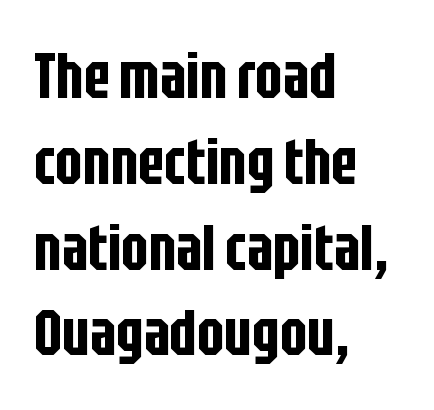
Q: Is the text italic (slanted)? A: No, it is upright.
Q: Is the typeface a serif or a sans-serif typeface? A: Sans-serif.
Q: Is the text underlined? A: No.
Q: How is the paragraph aligned? A: Left-aligned.
Q: Is the spacing between letters normal or unusually wide? A: Normal.
Q: Is the spacing between lines tight, normal or loose? A: Normal.
Q: Width (condensed, normal, or wide)? A: Condensed.
Q: Stroke contrast? A: Low.
Q: x-height? A: Large.
Q: Monospaced? A: No.
